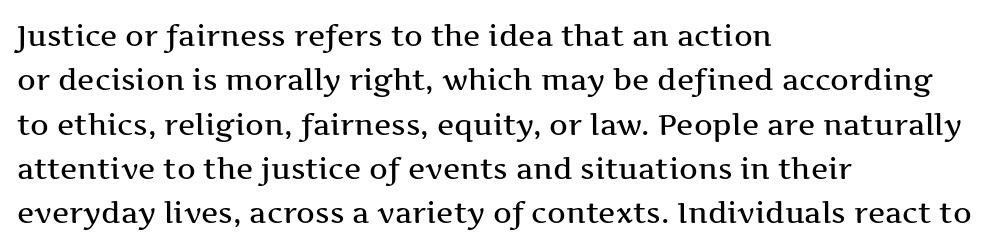
{"serif": "yes", "italic": "no", "width": "wide", "stroke_contrast": "medium", "x_height": "medium", "monospaced": "no", "underline": "no", "align": "left", "line_spacing": "normal", "line_spacing_ratio": 1.53, "letter_spacing": "normal", "letter_spacing_em": 0.0, "glyph_px": 29}
